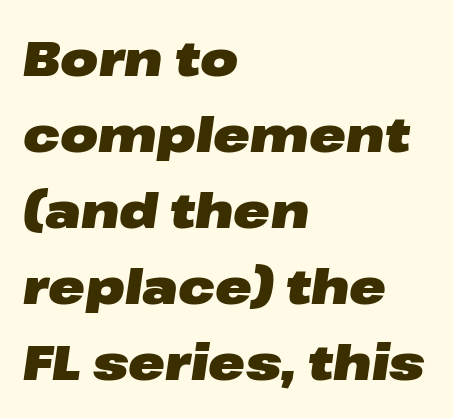
{"italic": "yes", "lean": "right", "slant_degrees": 8, "bold": "yes", "weight": "heavy", "width": "wide", "stroke_contrast": "low", "x_height": "medium", "monospaced": "no", "underline": "no", "align": "left", "line_spacing": "normal", "line_spacing_ratio": 1.55, "letter_spacing": "normal", "letter_spacing_em": 0.0, "glyph_px": 49}
